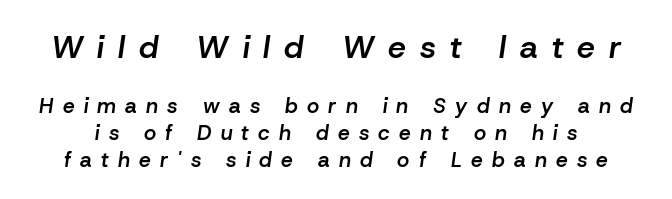
Q: Is the text bold? A: Semi-bold.
Q: Is the text italic (slanted)? A: Yes, it leans right by about 8 degrees.
Q: Is the text underlined? A: No.
Q: Is the spacing between letters normal or unusually wide? A: Unusually wide.
Q: Is the spacing between lines tight, normal or loose? A: Normal.
Q: Which block of text is set in a larger size, the first (top) or the second (bottom)? A: The first (top) one.
Q: Width (condensed, normal, or wide)? A: Normal.
Q: Stroke contrast? A: Low.
Q: x-height? A: Medium.
Q: Monospaced? A: No.
